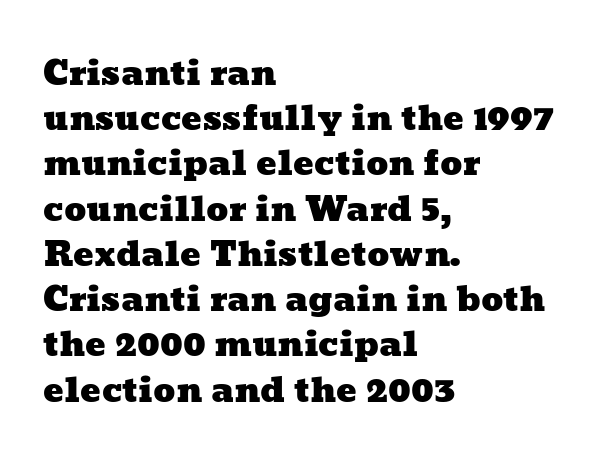
{"width": "wide", "stroke_contrast": "low", "x_height": "medium", "monospaced": "no", "underline": "no", "align": "left", "line_spacing": "normal", "line_spacing_ratio": 1.33, "letter_spacing": "normal", "letter_spacing_em": 0.0, "glyph_px": 34}
